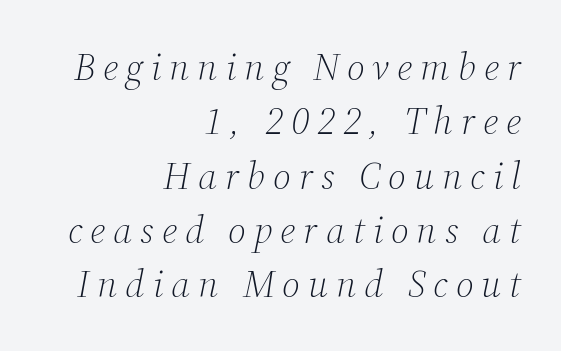
Q: Is the text bold? A: No.
Q: Is the text italic (slanted)? A: Yes, it leans right by about 12 degrees.
Q: Is the typeface a serif or a sans-serif typeface? A: Serif.
Q: Is the text underlined? A: No.
Q: How is the paragraph aligned? A: Right-aligned.
Q: Is the spacing between letters normal or unusually wide? A: Unusually wide.
Q: Is the spacing between lines tight, normal or loose? A: Normal.
Q: Width (condensed, normal, or wide)? A: Normal.
Q: Stroke contrast? A: Medium.
Q: x-height? A: Medium.
Q: Monospaced? A: No.
